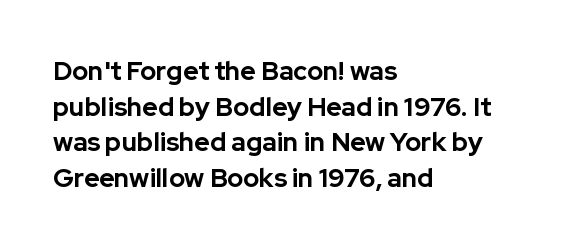
{"italic": "no", "bold": "yes", "underline": "no", "align": "left", "line_spacing": "normal", "line_spacing_ratio": 1.37, "letter_spacing": "normal", "letter_spacing_em": 0.0, "glyph_px": 26}
